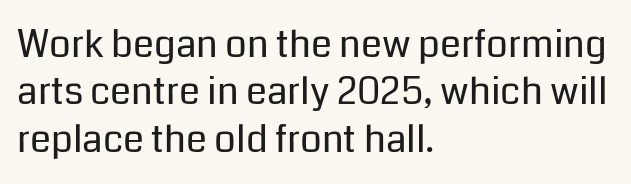
The space directly below the letters is spotless. The lines sit at an ordinary, default distance from one another. The passage shown is typed in a proportional face where columns would drift. Each stroke keeps to a modest, everyday thickness or less. Examine the stroke ends and you'll find no serifs.
